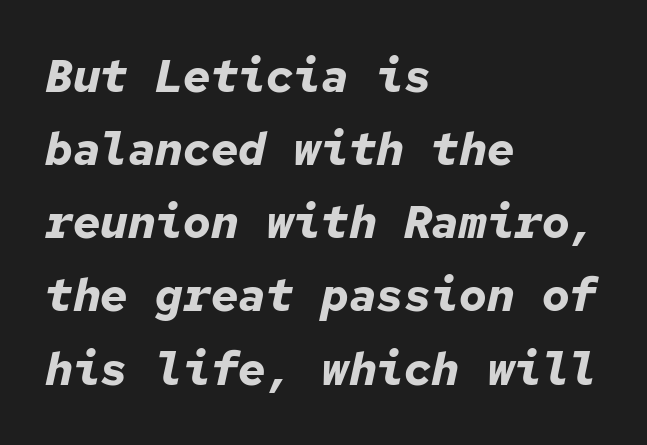
Q: Is the text bold? A: Yes.
Q: Is the text italic (slanted)? A: Yes, it leans right by about 12 degrees.
Q: Is the text underlined? A: No.
Q: How is the paragraph aligned? A: Left-aligned.
Q: Is the spacing between letters normal or unusually wide? A: Normal.
Q: Is the spacing between lines tight, normal or loose? A: Normal.
Q: Width (condensed, normal, or wide)? A: Normal.
Q: Stroke contrast? A: Low.
Q: x-height? A: Medium.
Q: Monospaced? A: Yes.
